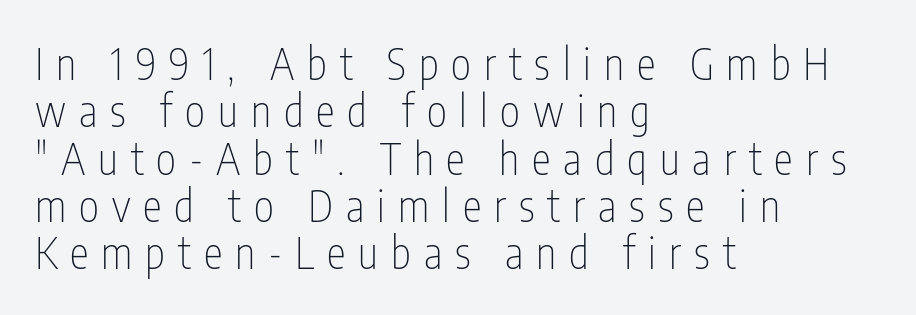
{"serif": "no", "italic": "no", "bold": "no", "weight": "thin", "width": "condensed", "stroke_contrast": "low", "x_height": "medium", "monospaced": "no", "underline": "no", "align": "left", "line_spacing": "tight", "line_spacing_ratio": 1.1, "letter_spacing": "wide", "letter_spacing_em": 0.3, "glyph_px": 43}
